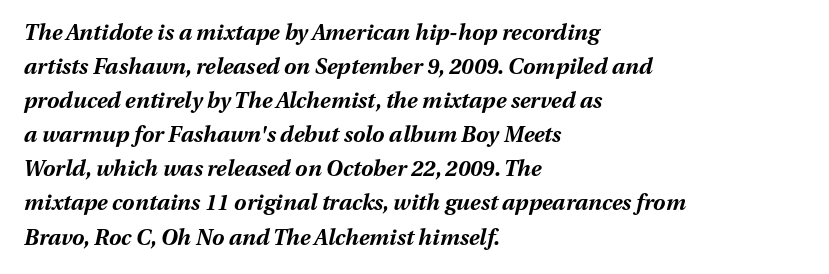
The image shows 22 px bold type, italic (leaning right); set left-aligned, normal line spacing (1.55x), normal letter spacing, not underlined.
